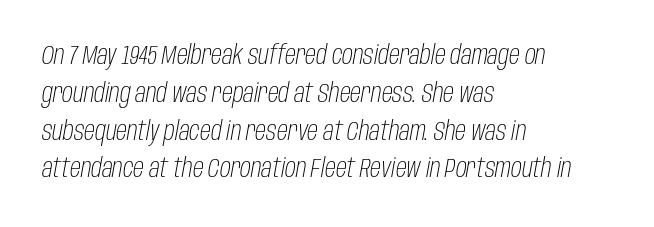
Q: Is the text bold? A: No.
Q: Is the text italic (slanted)? A: Yes, it leans right by about 10 degrees.
Q: Is the text underlined? A: No.
Q: How is the paragraph aligned? A: Left-aligned.
Q: Is the spacing between letters normal or unusually wide? A: Normal.
Q: Is the spacing between lines tight, normal or loose? A: Normal.
